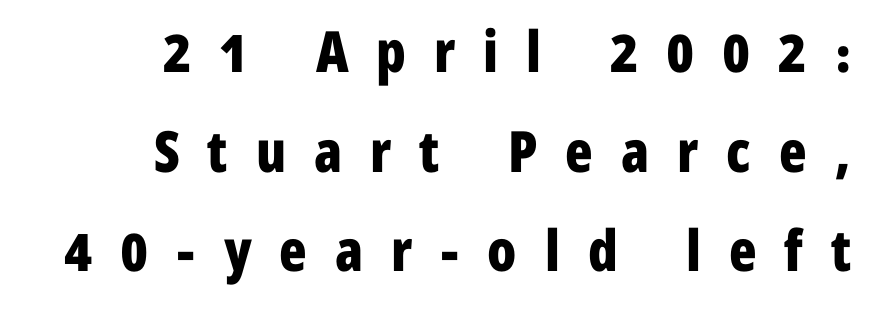
Q: Is the text bold? A: Yes.
Q: Is the text italic (slanted)? A: No, it is upright.
Q: Is the typeface a serif or a sans-serif typeface? A: Sans-serif.
Q: Is the text underlined? A: No.
Q: How is the paragraph aligned? A: Right-aligned.
Q: Is the spacing between letters normal or unusually wide? A: Unusually wide.
Q: Width (condensed, normal, or wide)? A: Condensed.
Q: Stroke contrast? A: Low.
Q: x-height? A: Medium.
Q: Monospaced? A: No.
